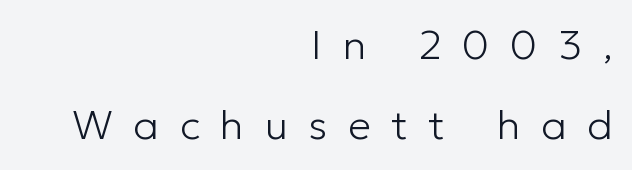
The image shows 41 px light sans-serif type, upright; set right-aligned, loose line spacing (1.95x), unusually wide letter spacing (+0.5 em), not underlined; low stroke contrast and a medium x-height.
